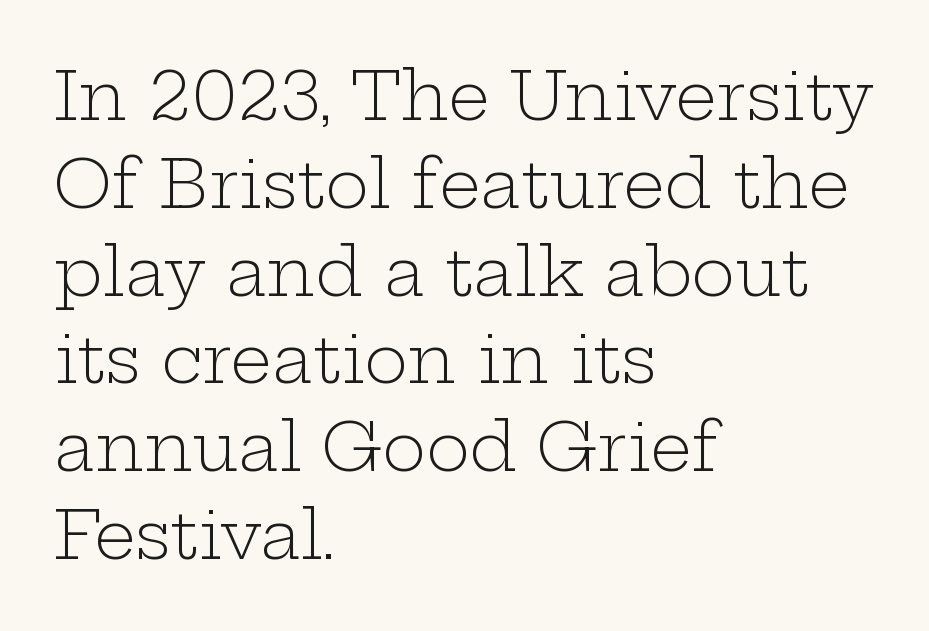
One-word summary of the alignment: left. Looks like regular typesetting: each glyph gets only the width it needs. One glance says typical: line gaps are just what's usual. The passage shown is typeset with a serif family.
